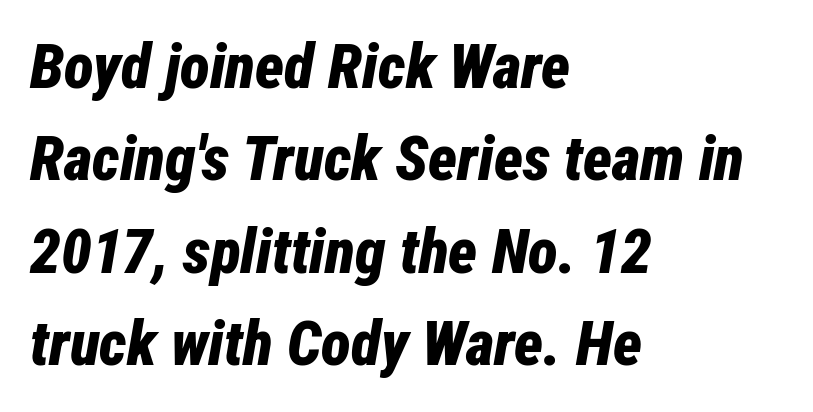
The image shows 62 px bold, condensed type, italic (leaning right); set left-aligned, normal line spacing (1.49x), normal letter spacing, not underlined; low stroke contrast and a medium x-height.
